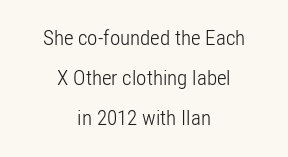
Q: Is the text bold? A: No.
Q: Is the text italic (slanted)? A: No, it is upright.
Q: Is the text underlined? A: No.
Q: How is the paragraph aligned? A: Centered.
Q: Is the spacing between letters normal or unusually wide? A: Normal.
Q: Is the spacing between lines tight, normal or loose? A: Loose.
